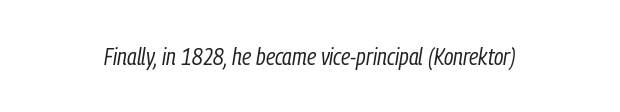
The image shows 24 px text type, italic (leaning right); set normal letter spacing, not underlined.
